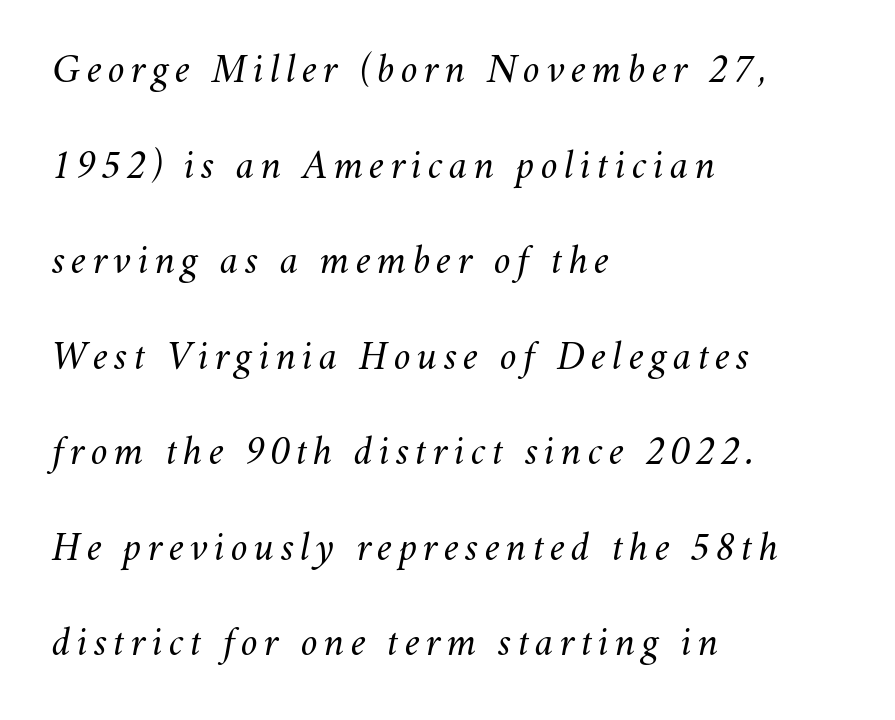
The image shows 41 px regular-weight type, italic (leaning right); set left-aligned, loose line spacing (2.33x), not underlined; medium stroke contrast and a small x-height.
